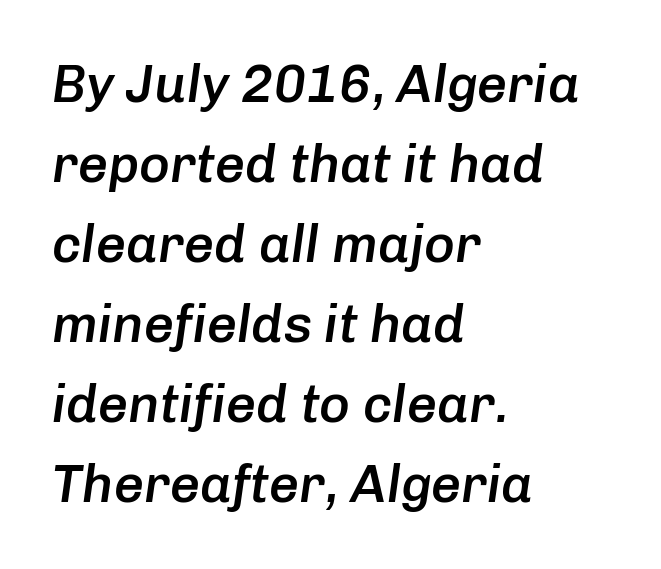
Words appear dense and cohesive because spacing is normal. Spacing verdict: proportional, widths tailored to each character. The lines sit at an ordinary, default distance from one another. Does the copy run flush right? No — it runs flush left.
